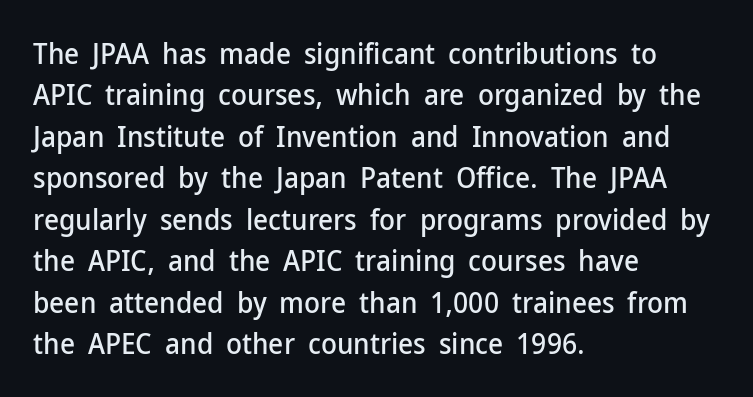
A student would call this left alignment; a typographer would say flush left, rag right. Are there feet on the stems? There aren't — it's a sans. This sample uses plain, unmodified letter spacing. Notice how descenders clear the ascenders below comfortably — that's standard leading. Spacing verdict: proportional, widths tailored to each character.
